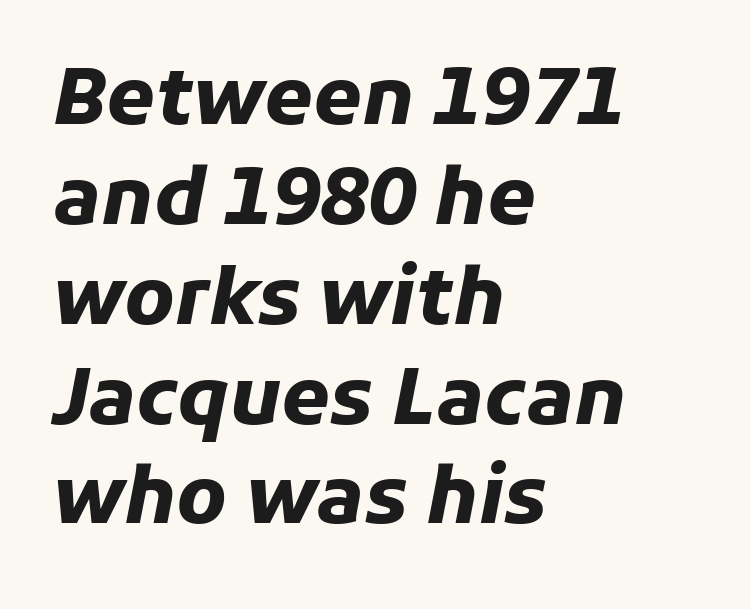
{"italic": "yes", "lean": "right", "slant_degrees": 11, "bold": "yes", "weight": "heavy", "width": "normal", "stroke_contrast": "low", "x_height": "medium", "monospaced": "no", "underline": "no", "align": "left", "line_spacing": "normal", "line_spacing_ratio": 1.28, "letter_spacing": "normal", "letter_spacing_em": 0.0, "glyph_px": 78}
